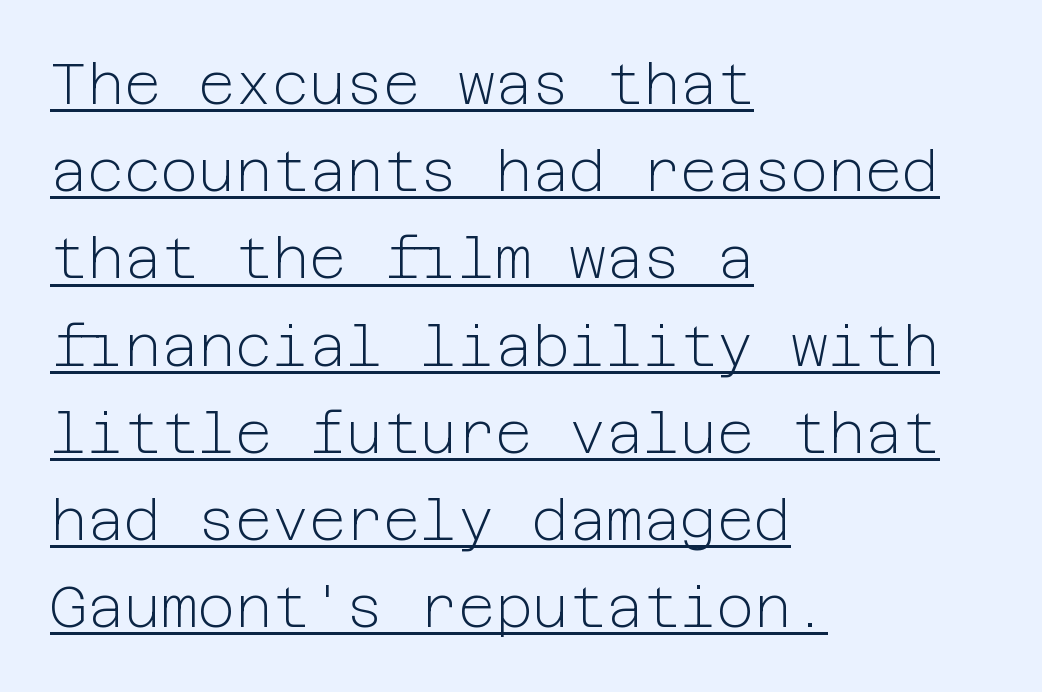
Q: Is the text bold? A: No.
Q: Is the text italic (slanted)? A: No, it is upright.
Q: Is the typeface a serif or a sans-serif typeface? A: Sans-serif.
Q: Is the text underlined? A: Yes.
Q: How is the paragraph aligned? A: Left-aligned.
Q: Is the spacing between letters normal or unusually wide? A: Normal.
Q: Is the spacing between lines tight, normal or loose? A: Normal.
Q: Width (condensed, normal, or wide)? A: Normal.
Q: Stroke contrast? A: Low.
Q: x-height? A: Medium.
